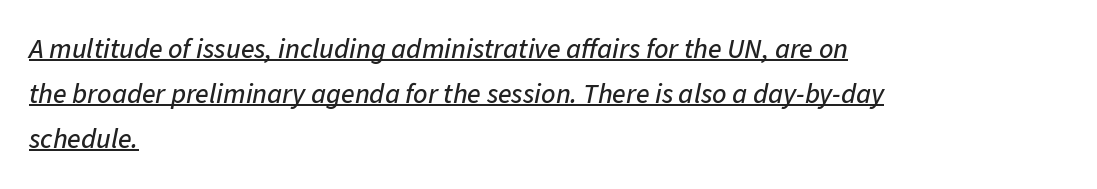
The image shows 28 px text type, italic (leaning right); set left-aligned, normal line spacing (1.6x), normal letter spacing, underlined; low stroke contrast and a medium x-height.
